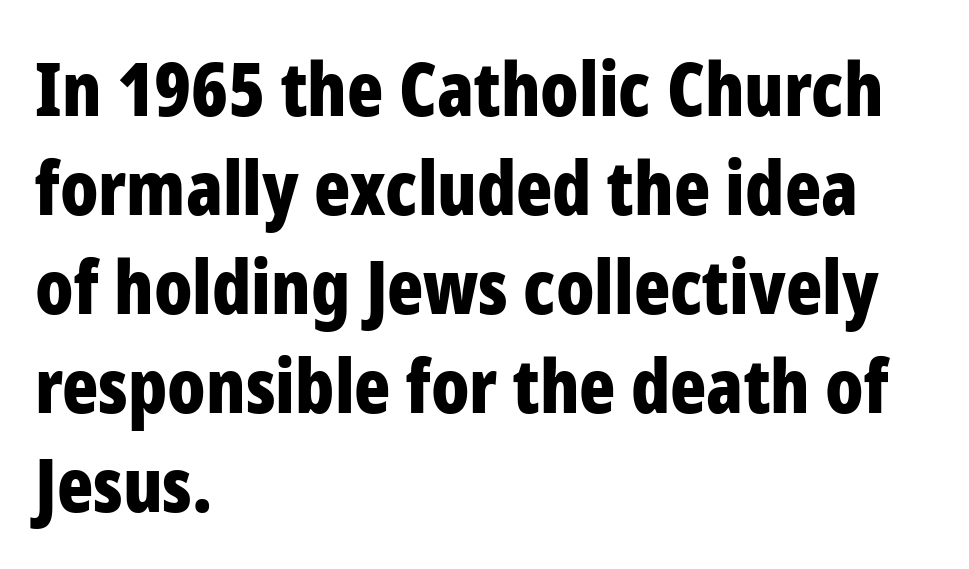
Q: Is the text bold? A: Yes.
Q: Is the text italic (slanted)? A: No, it is upright.
Q: Is the typeface a serif or a sans-serif typeface? A: Sans-serif.
Q: Is the text underlined? A: No.
Q: How is the paragraph aligned? A: Left-aligned.
Q: Is the spacing between letters normal or unusually wide? A: Normal.
Q: Is the spacing between lines tight, normal or loose? A: Normal.
Q: Width (condensed, normal, or wide)? A: Condensed.
Q: Stroke contrast? A: Low.
Q: x-height? A: Medium.
Q: Monospaced? A: No.
